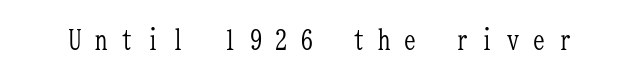
Q: Is the text bold? A: No.
Q: Is the text italic (slanted)? A: No, it is upright.
Q: Is the typeface a serif or a sans-serif typeface? A: Serif.
Q: Is the text underlined? A: No.
Q: Is the spacing between letters normal or unusually wide? A: Unusually wide.
Q: Width (condensed, normal, or wide)? A: Condensed.
Q: Stroke contrast? A: Low.
Q: x-height? A: Medium.
Q: Monospaced? A: Yes.
